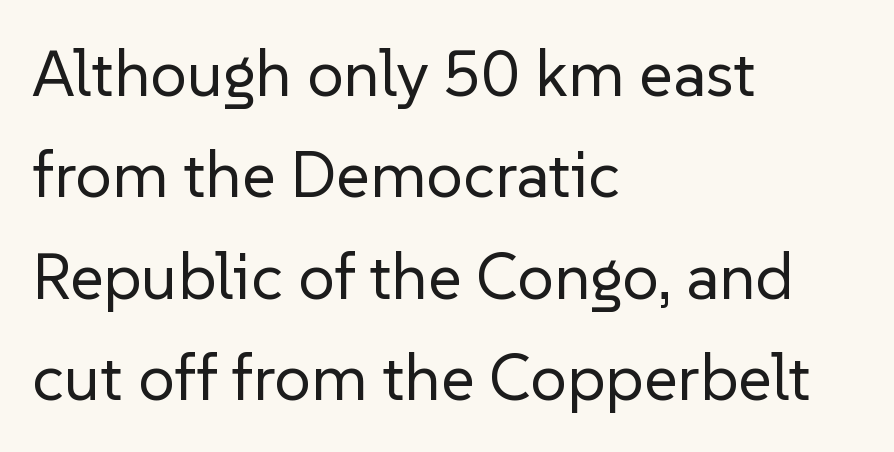
The image shows 65 px regular-weight sans-serif type, upright; set left-aligned, normal line spacing (1.56x), normal letter spacing, not underlined; low stroke contrast and a medium x-height.
